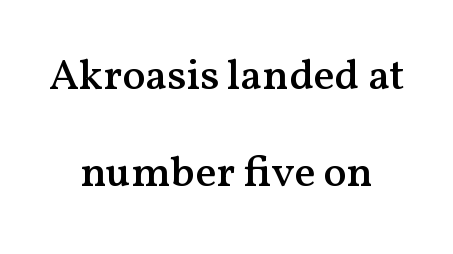
The whitespace from short lines is split evenly between both sides. One glance says open: line gaps are wider than usual. The zone under the glyphs is completely vacant. Spacing between characters is what you'd get straight out of the box. To sum up the face: it has serifs.
